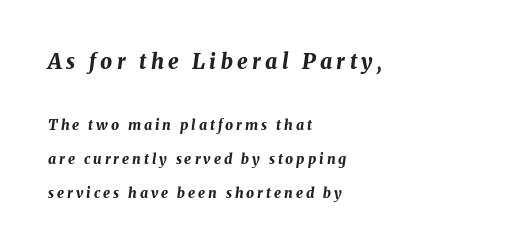
Q: Is the text bold? A: Yes.
Q: Is the text italic (slanted)? A: Yes, it leans right by about 8 degrees.
Q: Is the text underlined? A: No.
Q: How is the paragraph aligned? A: Left-aligned.
Q: Is the spacing between letters normal or unusually wide? A: Unusually wide.
Q: Is the spacing between lines tight, normal or loose? A: Loose.
Q: Which block of text is set in a larger size, the first (top) or the second (bottom)? A: The first (top) one.
